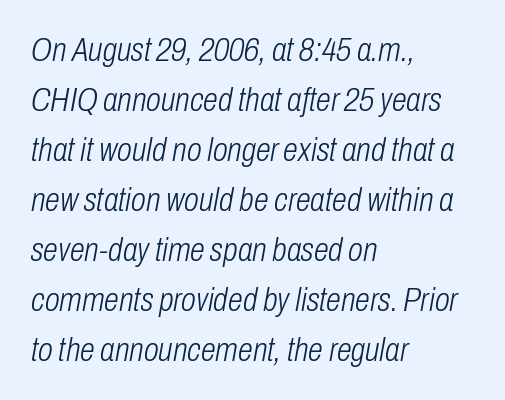
Q: Is the text bold? A: No.
Q: Is the text italic (slanted)? A: Yes, it leans right by about 10 degrees.
Q: Is the text underlined? A: No.
Q: How is the paragraph aligned? A: Left-aligned.
Q: Is the spacing between letters normal or unusually wide? A: Normal.
Q: Is the spacing between lines tight, normal or loose? A: Normal.
Q: Width (condensed, normal, or wide)? A: Condensed.
Q: Stroke contrast? A: Low.
Q: x-height? A: Medium.
Q: Monospaced? A: No.
